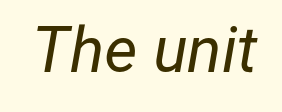
Q: Is the text bold? A: No.
Q: Is the text italic (slanted)? A: Yes, it leans right by about 12 degrees.
Q: Is the text underlined? A: No.
Q: Is the spacing between letters normal or unusually wide? A: Normal.
Q: Width (condensed, normal, or wide)? A: Normal.
Q: Stroke contrast? A: Low.
Q: x-height? A: Medium.
Q: Monospaced? A: No.
